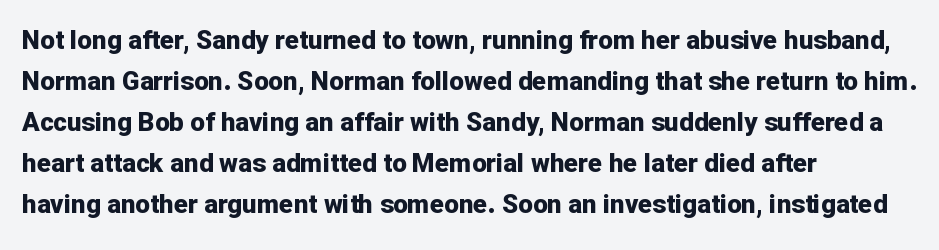
Standard letterfit; no display-style spreading of the glyphs. Compared with typical paragraphs, the rows here are spaced about the same. A bare baseline throughout the passage. Every stem runs plumb, perpendicular to the baseline. The typesetter chose a ragged-right arrangement here. The font is running at its bold setting.
